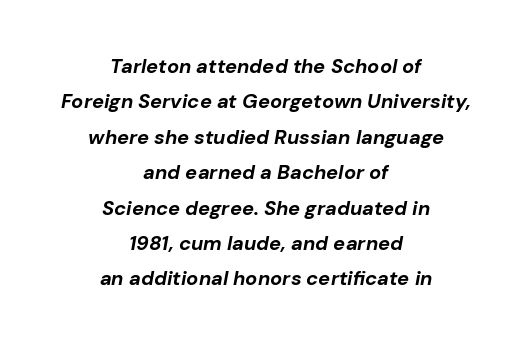
The image shows 20 px bold type, italic (leaning right); set centered, line spacing 1.77x, normal letter spacing, not underlined.
